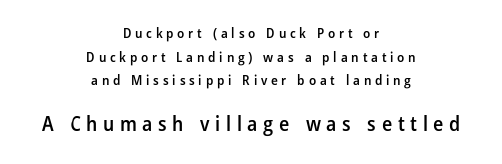
The image shows 21 px text type, upright; set centered, normal line spacing (1.69x), unusually wide letter spacing (+0.27 em), not underlined; the second (bottom) block is 1.5x larger.
